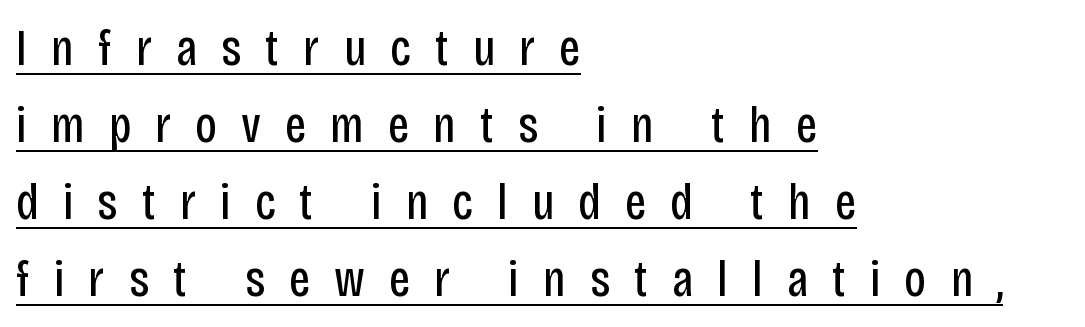
Q: Is the text bold? A: No.
Q: Is the text italic (slanted)? A: No, it is upright.
Q: Is the typeface a serif or a sans-serif typeface? A: Sans-serif.
Q: Is the text underlined? A: Yes.
Q: How is the paragraph aligned? A: Left-aligned.
Q: Is the spacing between letters normal or unusually wide? A: Unusually wide.
Q: Is the spacing between lines tight, normal or loose? A: Normal.
Q: Width (condensed, normal, or wide)? A: Condensed.
Q: Stroke contrast? A: Low.
Q: x-height? A: Large.
Q: Monospaced? A: No.
